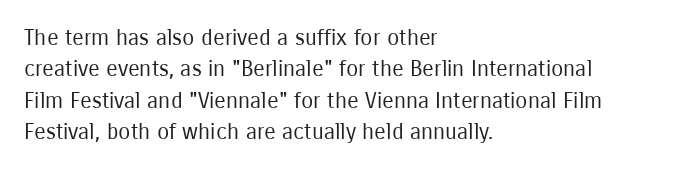
The line-height multiplier appears to be the usual default. The ragged edge is on the right, which tells us the setting is flush left. A typesetter would mark this as roman, not italic. This sample uses plain, unmodified letter spacing. No letter is thick-stroked: the sample isn't bold.
